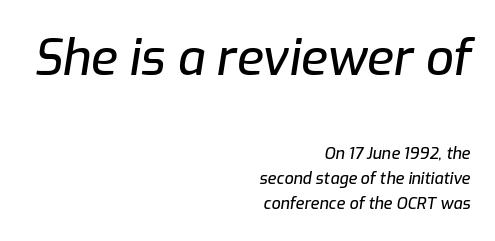
The image shows 49 px text type, italic (leaning right); set right-aligned, normal line spacing (1.58x), normal letter spacing, not underlined; the first (top) block is 3.06x larger; low stroke contrast and a medium x-height.
